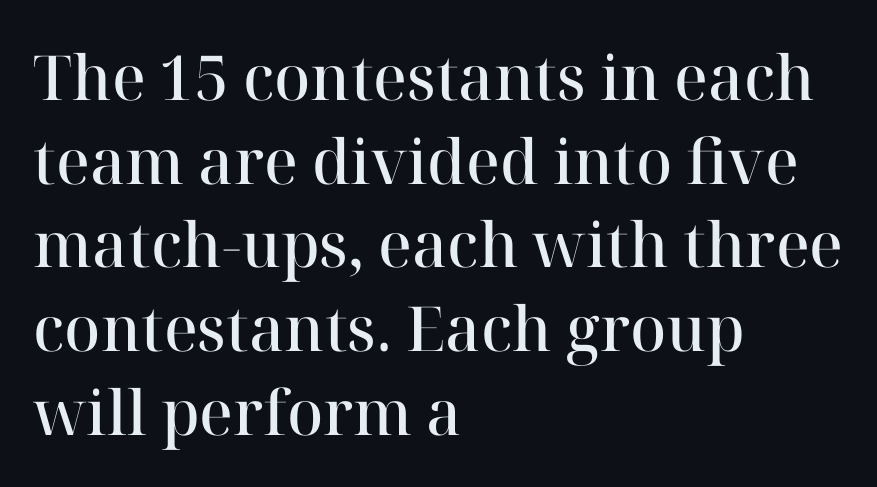
{"serif": "yes", "italic": "no", "bold": "semi", "weight": "semibold", "width": "normal", "stroke_contrast": "high", "x_height": "medium", "monospaced": "no", "underline": "no", "align": "left", "line_spacing": "normal", "line_spacing_ratio": 1.35, "letter_spacing": "normal", "letter_spacing_em": 0.0, "glyph_px": 62}
